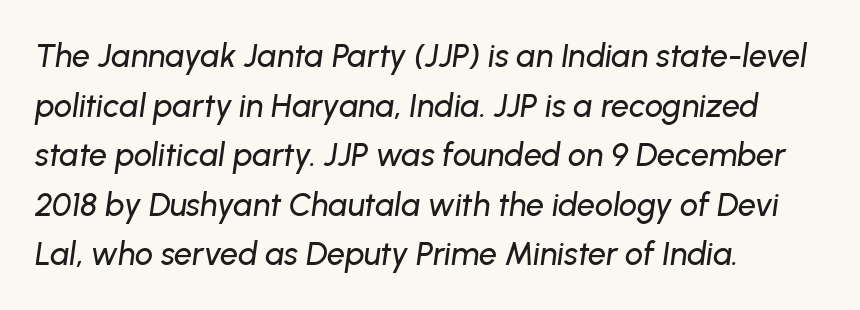
{"italic": "yes", "lean": "right", "slant_degrees": 8, "width": "normal", "stroke_contrast": "low", "x_height": "medium", "monospaced": "no", "underline": "no", "align": "left", "line_spacing": "normal", "line_spacing_ratio": 1.55, "letter_spacing": "normal", "letter_spacing_em": 0.0, "glyph_px": 32}
